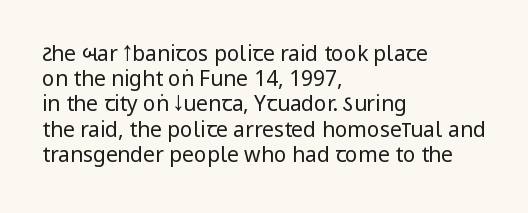
The image shows 21 px text type, upright; set left-aligned, line spacing 1.2x, normal letter spacing, not underlined.
